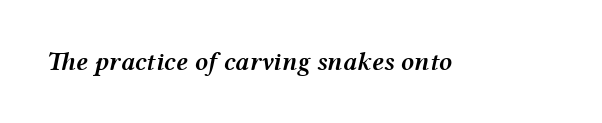
{"italic": "yes", "lean": "right", "slant_degrees": 12, "bold": "semi", "underline": "no", "letter_spacing": "normal", "letter_spacing_em": 0.0, "glyph_px": 26}
